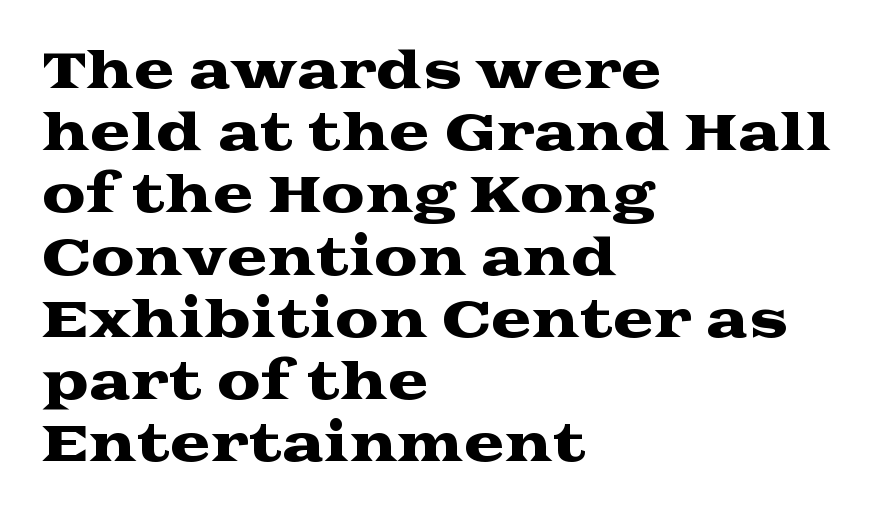
The image shows 49 px wide serif type, upright; set left-aligned, normal line spacing (1.27x), normal letter spacing, not underlined; medium stroke contrast and a medium x-height.
